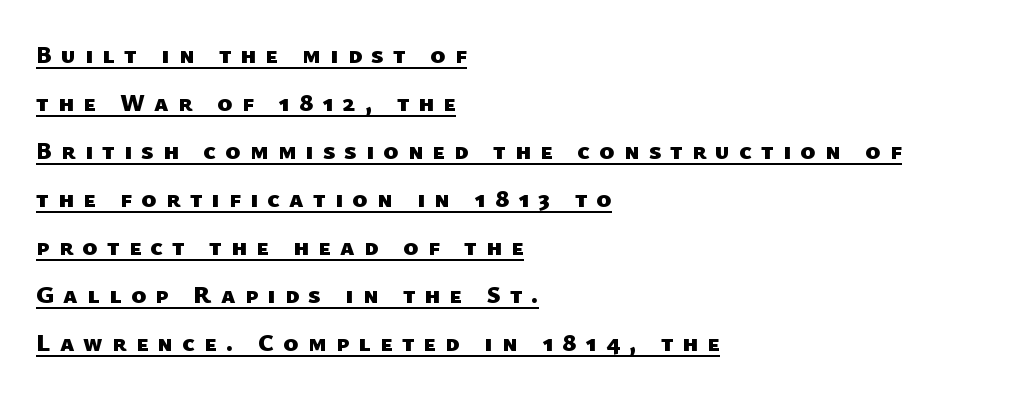
The image shows 25 px bold type; set left-aligned, loose line spacing (1.92x), unusually wide letter spacing (+0.37 em), underlined.
